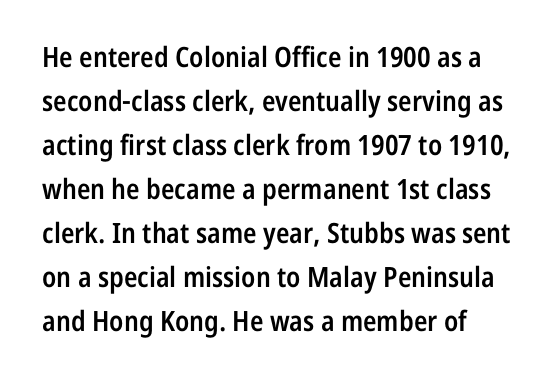
Q: Is the text bold? A: Semi-bold.
Q: Is the text italic (slanted)? A: No, it is upright.
Q: Is the typeface a serif or a sans-serif typeface? A: Sans-serif.
Q: Is the text underlined? A: No.
Q: How is the paragraph aligned? A: Left-aligned.
Q: Is the spacing between letters normal or unusually wide? A: Normal.
Q: Is the spacing between lines tight, normal or loose? A: Normal.
Q: Width (condensed, normal, or wide)? A: Condensed.
Q: Stroke contrast? A: Low.
Q: x-height? A: Medium.
Q: Monospaced? A: No.
